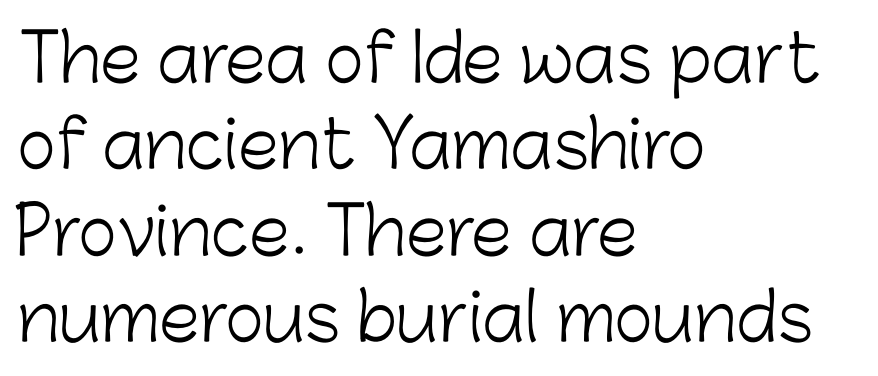
{"serif": "no", "italic": "no", "bold": "no", "weight": "light", "width": "normal", "stroke_contrast": "low", "x_height": "medium", "monospaced": "no", "underline": "no", "align": "left", "line_spacing": "normal", "line_spacing_ratio": 1.31, "letter_spacing": "normal", "letter_spacing_em": 0.0, "glyph_px": 66}
